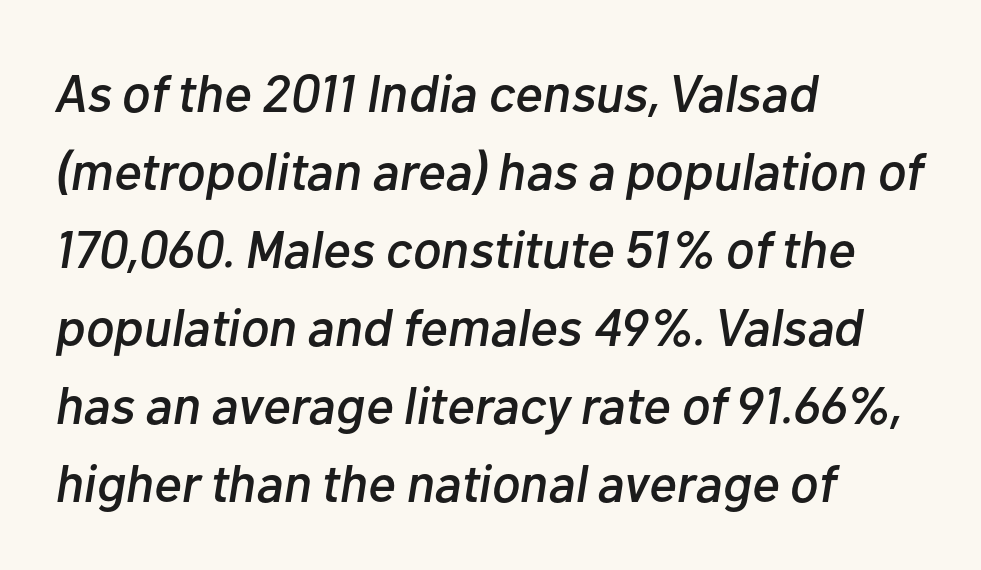
Q: Is the text italic (slanted)? A: Yes, it leans right by about 10 degrees.
Q: Is the text underlined? A: No.
Q: How is the paragraph aligned? A: Left-aligned.
Q: Is the spacing between letters normal or unusually wide? A: Normal.
Q: Is the spacing between lines tight, normal or loose? A: Normal.
Q: Width (condensed, normal, or wide)? A: Normal.
Q: Stroke contrast? A: Low.
Q: x-height? A: Medium.
Q: Monospaced? A: No.
